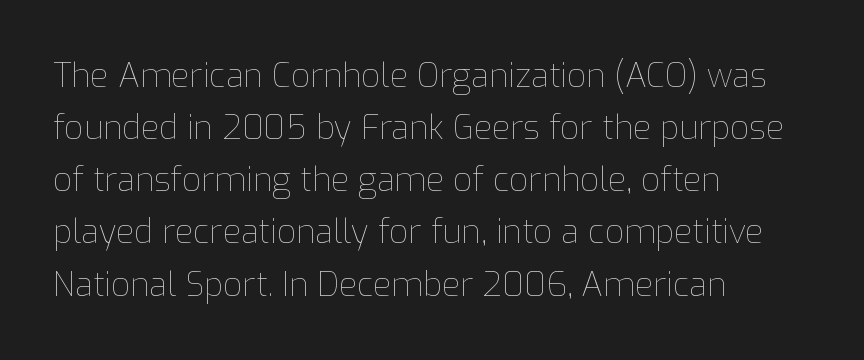
The image shows 33 px thin type, upright; set left-aligned, normal line spacing (1.58x), normal letter spacing, not underlined; low stroke contrast and a medium x-height.
